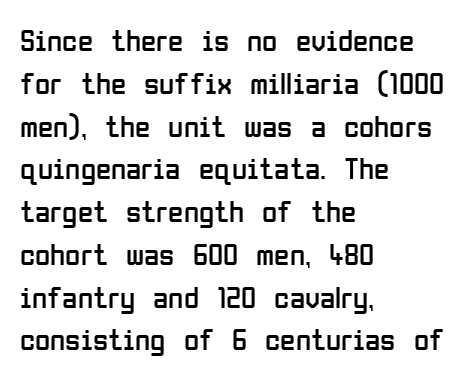
The image shows 31 px regular-weight, condensed sans-serif type, upright; set left-aligned, normal line spacing (1.38x), normal letter spacing, not underlined; low stroke contrast and a medium x-height.
